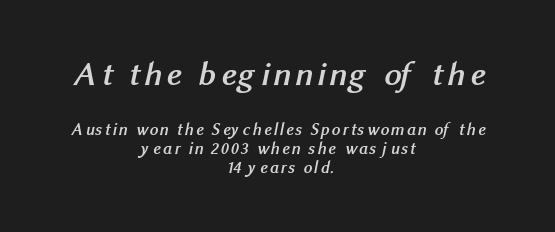
In this sample the first text group is rendered at the bigger scale. This is heavy type, rendered in bold. This rendering employs a face without finishing strokes, i.e., a sans-serif. Casual observation: everything's sitting right in the middle. The lines are packed closely together with very little leading.
